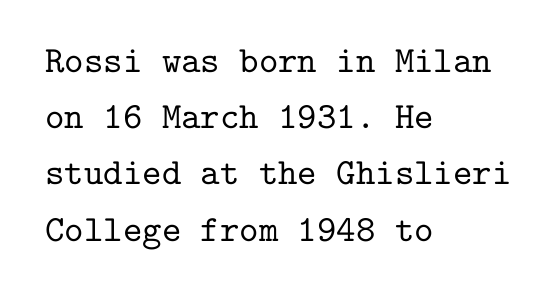
Q: Is the text italic (slanted)? A: No, it is upright.
Q: Is the typeface a serif or a sans-serif typeface? A: Serif.
Q: Is the text underlined? A: No.
Q: How is the paragraph aligned? A: Left-aligned.
Q: Is the spacing between letters normal or unusually wide? A: Normal.
Q: Is the spacing between lines tight, normal or loose? A: Normal.
Q: Width (condensed, normal, or wide)? A: Normal.
Q: Stroke contrast? A: Low.
Q: x-height? A: Medium.
Q: Monospaced? A: Yes.
